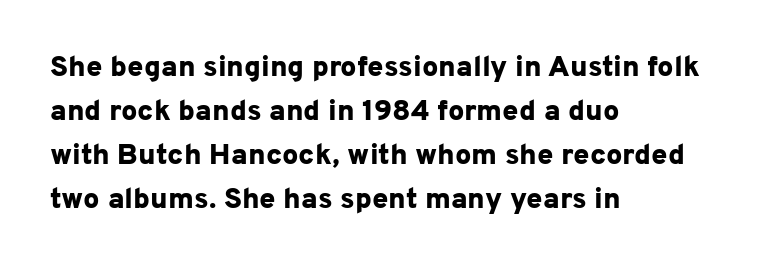
{"serif": "no", "italic": "no", "bold": "yes", "weight": "bold", "width": "normal", "stroke_contrast": "low", "x_height": "medium", "monospaced": "no", "underline": "no", "align": "left", "line_spacing": "normal", "line_spacing_ratio": 1.52, "letter_spacing": "normal", "letter_spacing_em": 0.0, "glyph_px": 29}
